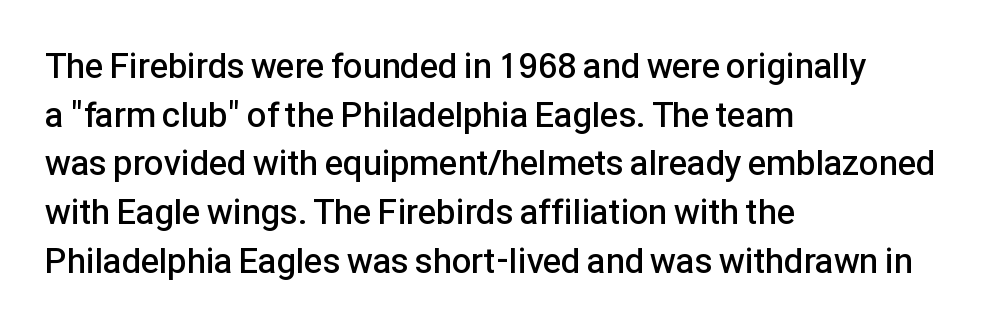
Q: Is the text bold? A: Semi-bold.
Q: Is the text italic (slanted)? A: No, it is upright.
Q: Is the typeface a serif or a sans-serif typeface? A: Sans-serif.
Q: Is the text underlined? A: No.
Q: How is the paragraph aligned? A: Left-aligned.
Q: Is the spacing between letters normal or unusually wide? A: Normal.
Q: Is the spacing between lines tight, normal or loose? A: Normal.
Q: Width (condensed, normal, or wide)? A: Normal.
Q: Stroke contrast? A: Low.
Q: x-height? A: Medium.
Q: Monospaced? A: No.
